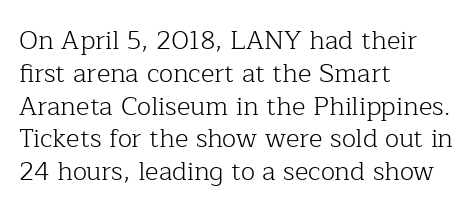
The image shows 26 px text type, upright; set left-aligned, normal line spacing (1.26x), normal letter spacing, not underlined.
